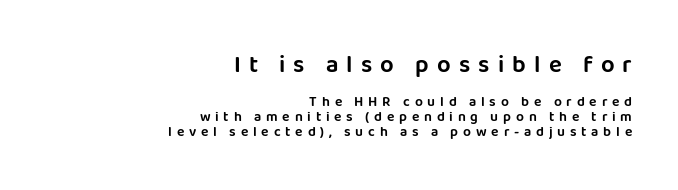
A bare baseline throughout the passage. Which margin do the lines hug? The right one — the left edge is uneven. The letterforms stand isolated, each surrounded by extra space. Does the bottom block carry the larger type? No, the top block does. The type sits square on the baseline with zero lean. Honestly, the rows look squashed on top of each other.
